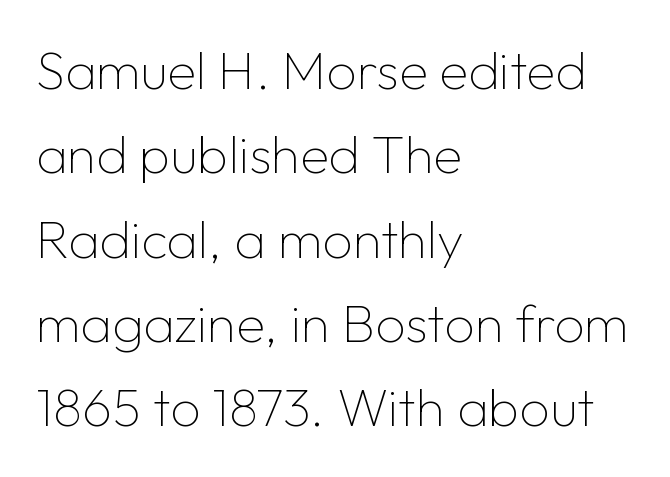
The image shows 53 px thin sans-serif type, upright; set left-aligned, normal line spacing (1.59x), normal letter spacing, not underlined; low stroke contrast and a medium x-height.
